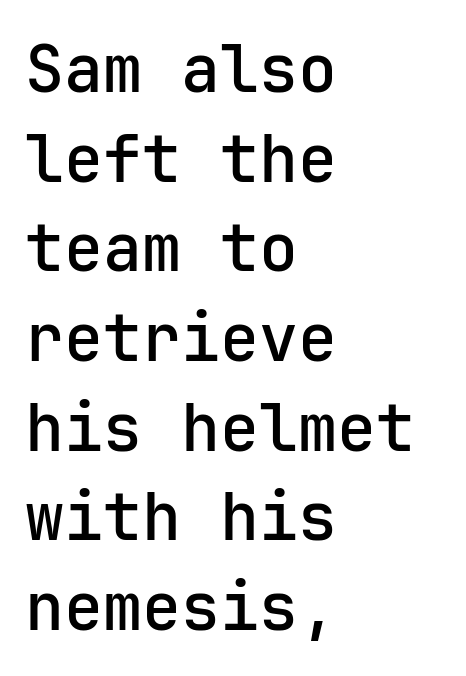
{"serif": "no", "italic": "no", "bold": "semi", "weight": "semibold", "width": "normal", "stroke_contrast": "low", "x_height": "medium", "underline": "no", "align": "left", "line_spacing": "normal", "line_spacing_ratio": 1.38, "letter_spacing": "normal", "letter_spacing_em": 0.0, "glyph_px": 65}
